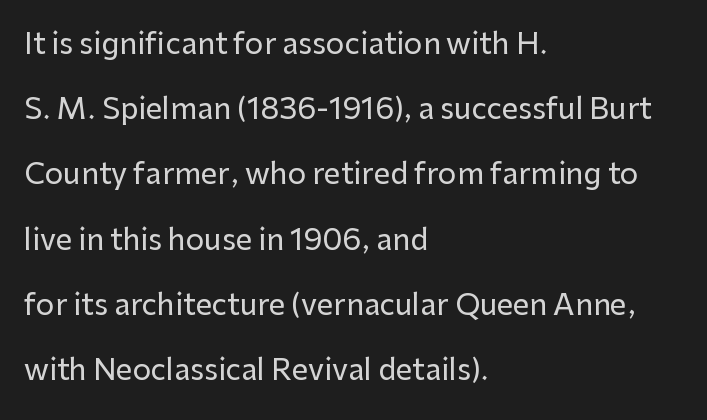
The image shows 29 px sans-serif type, upright; set left-aligned, loose line spacing (2.25x), normal letter spacing, not underlined; low stroke contrast and a medium x-height.
